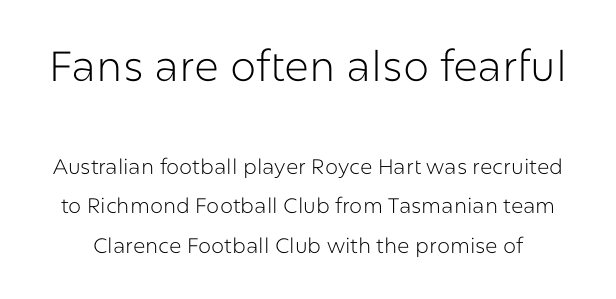
Q: Is the text bold? A: No.
Q: Is the text italic (slanted)? A: No, it is upright.
Q: Is the typeface a serif or a sans-serif typeface? A: Sans-serif.
Q: Is the text underlined? A: No.
Q: Is the spacing between letters normal or unusually wide? A: Normal.
Q: Which block of text is set in a larger size, the first (top) or the second (bottom)? A: The first (top) one.
Q: Width (condensed, normal, or wide)? A: Normal.
Q: Stroke contrast? A: Low.
Q: x-height? A: Medium.
Q: Monospaced? A: No.
